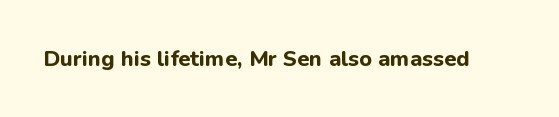
{"italic": "no", "bold": "yes", "underline": "no", "letter_spacing": "normal", "letter_spacing_em": 0.0, "glyph_px": 22}
